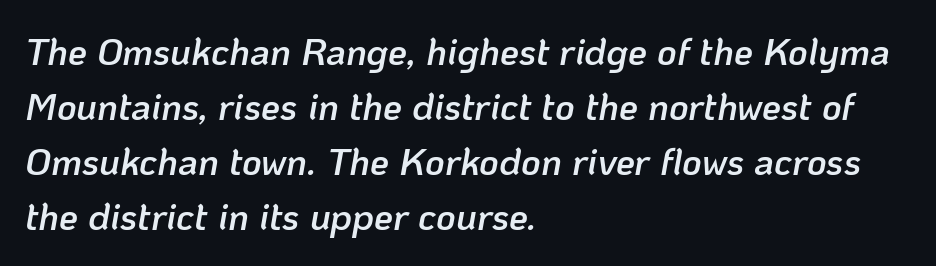
Only glyphs here, with clear space below each row. A typesetter would call this proportional, since set widths differ per character. Stroke thickness is moderately raised; the sample reads as semibold. The axis of the letterforms is tilted away from vertical. There is no visible air inserted between adjacent glyphs. The block of text has a typical density, with ordinary space between rows.
